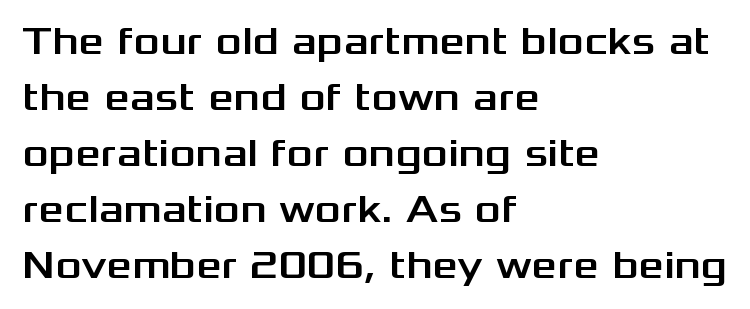
The passage shown is typeset with a sans-serif family. Standard letterfit; no display-style spreading of the glyphs. A typesetter would call this proportional, since set widths differ per character. Has an underline been added? It has not. Italic? Not at all — the glyphs are vertical. The lines in this sample share a left origin and differ only in where they stop.
